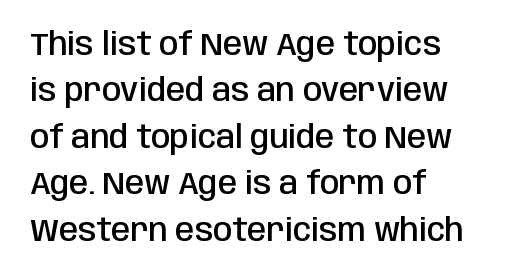
Strokes here are thickened, but only to semibold level. Decoration check: the copy has no underline. One glance says typical: line gaps are just what's usual. Type style note: lacks serifs. Ascenders rise straight up at ninety degrees.
